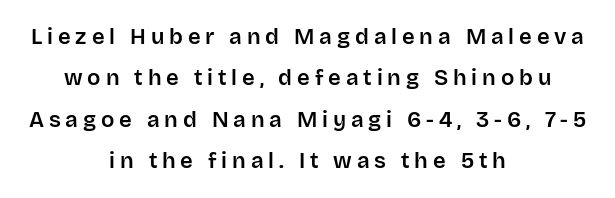
{"italic": "no", "underline": "no", "align": "center", "line_spacing_ratio": 1.88, "letter_spacing": "wide", "letter_spacing_em": 0.22, "glyph_px": 22}
